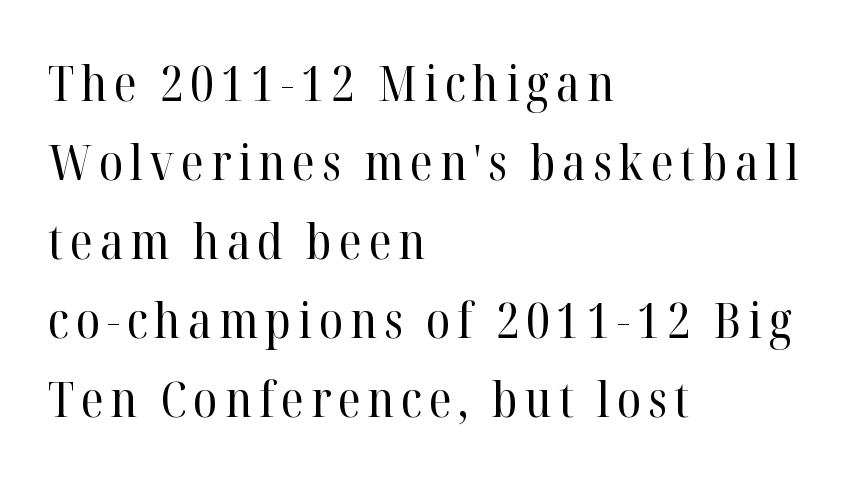
The image shows 49 px regular-weight serif type, upright; set left-aligned, normal line spacing (1.61x), not underlined; high stroke contrast and a medium x-height.
